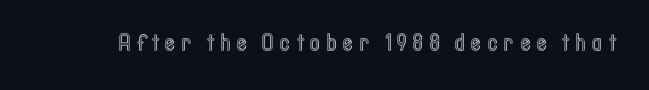
{"italic": "no", "underline": "no", "letter_spacing": "wide", "letter_spacing_em": 0.26, "glyph_px": 24}
